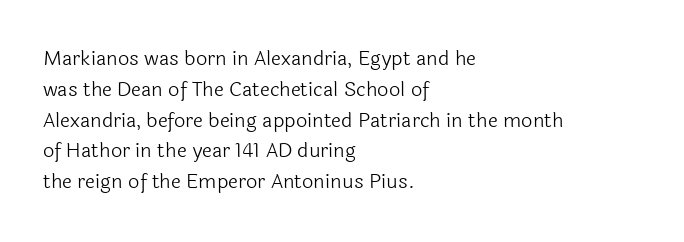
{"italic": "no", "bold": "no", "underline": "no", "align": "left", "line_spacing": "normal", "line_spacing_ratio": 1.54, "letter_spacing": "normal", "letter_spacing_em": 0.0, "glyph_px": 20}
